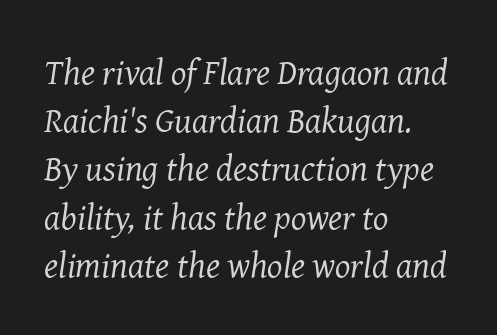
The whole block is typeset with a tilt. Baseline-to-baseline distance is the conventional proportion of letter height. Stroke thickness stays within the range of a standard reading face or lighter. Honestly, there is no underline to notice here at all. The face used here is proportionally spaced, like ordinary book or web type. The horizontal fit of the characters is conventional and even.
